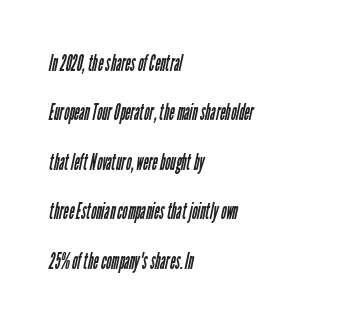
The image shows 23 px text type; set left-aligned, loose line spacing (2.15x), normal letter spacing, not underlined.
